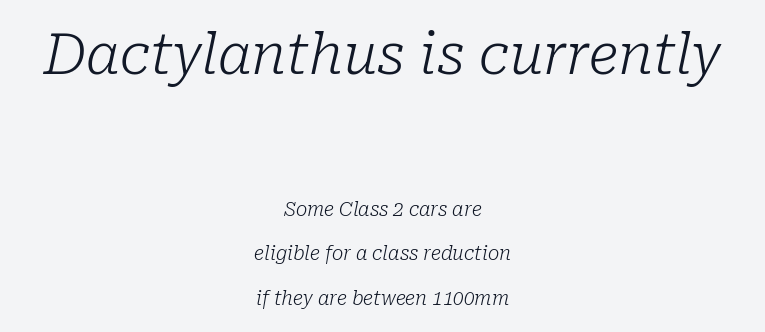
To sum up the face: it has serifs. Between these two stacked blocks, the higher one wins on size. One glance says open: line gaps are wider than usual. These glyphs show unthickened strokes, regular width or finer. The gaps between neighbouring characters are ordinary and unremarkable. Characters are canted at an angle relative to the baseline's perpendicular.
